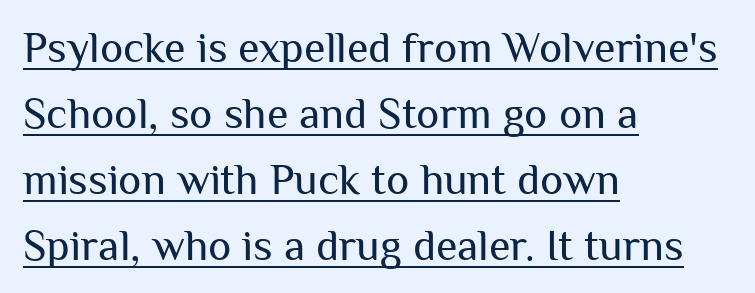
Q: Is the text bold? A: No.
Q: Is the text italic (slanted)? A: No, it is upright.
Q: Is the typeface a serif or a sans-serif typeface? A: Sans-serif.
Q: Is the text underlined? A: Yes.
Q: How is the paragraph aligned? A: Left-aligned.
Q: Is the spacing between letters normal or unusually wide? A: Normal.
Q: Is the spacing between lines tight, normal or loose? A: Normal.
Q: Width (condensed, normal, or wide)? A: Normal.
Q: Stroke contrast? A: Medium.
Q: x-height? A: Medium.
Q: Monospaced? A: No.
